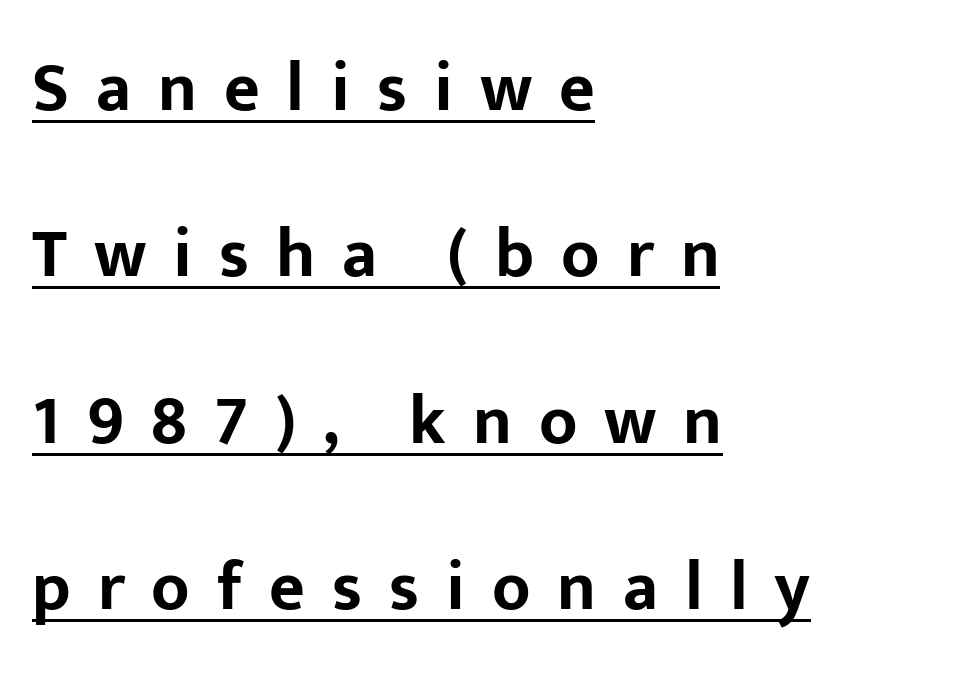
These lines carry a lot of weight — the face is fully bold. Compared with typical paragraphs, the rows here are farther apart. Does extra space separate the letters? Yes, quite a lot of it. The passage shown is typed in a proportional face where columns would drift.
